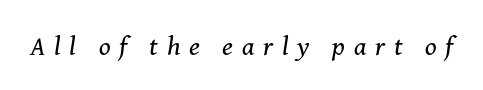
The gap between lines stays unmarked. Look at the tracking — it's clearly loosened, letters drifting apart. Yep, that's italic — everything's leaning. The font sits on the lighter half of the weight spectrum, regular included.
